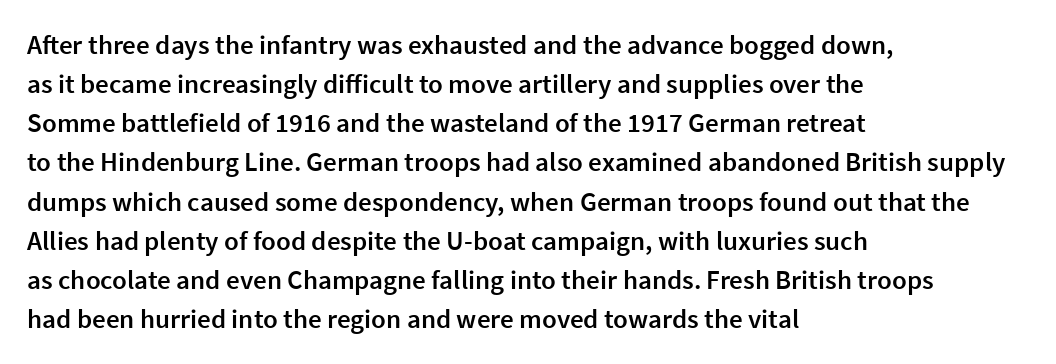
Horizontal alignment here is leftward, the default for most running prose. Semibold letterforms, between regular and bold. Each row of text sits above clean, open space. In terms of posture, this sample is upright. Rows of type keep a routine distance in the vertical direction.
